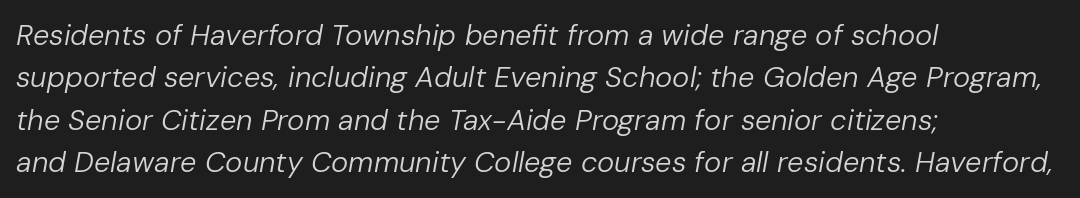
Q: Is the text bold? A: No.
Q: Is the text italic (slanted)? A: Yes, it leans right by about 10 degrees.
Q: Is the text underlined? A: No.
Q: How is the paragraph aligned? A: Left-aligned.
Q: Is the spacing between letters normal or unusually wide? A: Normal.
Q: Is the spacing between lines tight, normal or loose? A: Normal.
Q: Width (condensed, normal, or wide)? A: Normal.
Q: Stroke contrast? A: Low.
Q: x-height? A: Medium.
Q: Monospaced? A: No.
